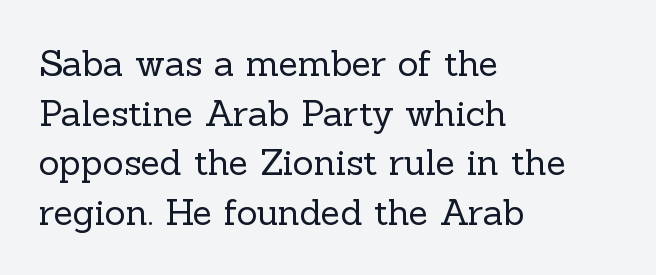
Q: Is the text bold? A: No.
Q: Is the text italic (slanted)? A: No, it is upright.
Q: Is the typeface a serif or a sans-serif typeface? A: Serif.
Q: Is the text underlined? A: No.
Q: How is the paragraph aligned? A: Left-aligned.
Q: Is the spacing between letters normal or unusually wide? A: Normal.
Q: Is the spacing between lines tight, normal or loose? A: Normal.
Q: Width (condensed, normal, or wide)? A: Normal.
Q: x-height? A: Medium.
Q: Monospaced? A: No.
